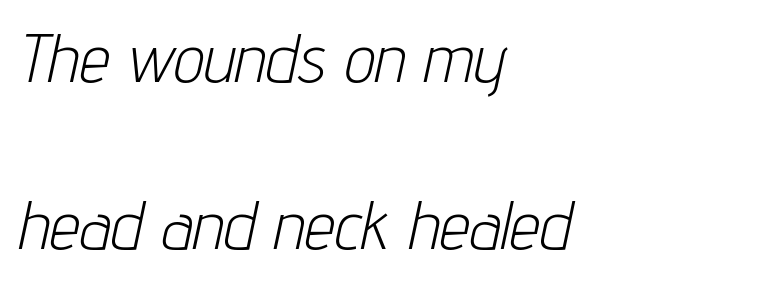
The image shows 68 px light, condensed type, italic (leaning right); set left-aligned, loose line spacing (2.46x), normal letter spacing, not underlined; low stroke contrast and a medium x-height.
